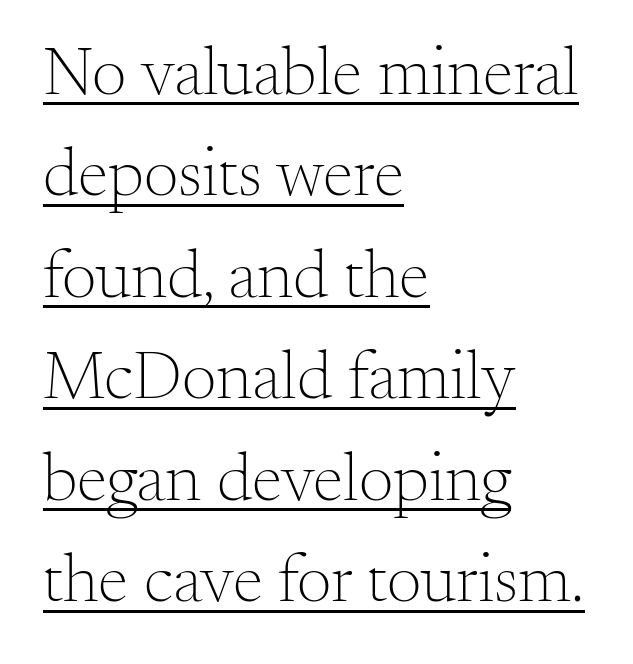
Q: Is the text bold? A: No.
Q: Is the text italic (slanted)? A: No, it is upright.
Q: Is the typeface a serif or a sans-serif typeface? A: Serif.
Q: Is the text underlined? A: Yes.
Q: How is the paragraph aligned? A: Left-aligned.
Q: Is the spacing between letters normal or unusually wide? A: Normal.
Q: Is the spacing between lines tight, normal or loose? A: Normal.
Q: Width (condensed, normal, or wide)? A: Normal.
Q: Stroke contrast? A: Medium.
Q: x-height? A: Small.
Q: Monospaced? A: No.
